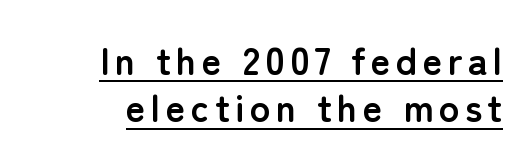
Q: Is the text bold? A: Yes.
Q: Is the text italic (slanted)? A: No, it is upright.
Q: Is the typeface a serif or a sans-serif typeface? A: Sans-serif.
Q: Is the text underlined? A: Yes.
Q: Is the spacing between lines tight, normal or loose? A: Normal.
Q: Width (condensed, normal, or wide)? A: Normal.
Q: Stroke contrast? A: Low.
Q: x-height? A: Medium.
Q: Monospaced? A: No.
